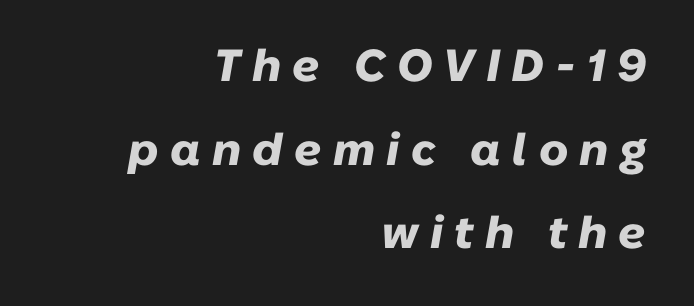
Q: Is the text bold? A: Yes.
Q: Is the text italic (slanted)? A: Yes, it leans right by about 10 degrees.
Q: Is the text underlined? A: No.
Q: How is the paragraph aligned? A: Right-aligned.
Q: Is the spacing between letters normal or unusually wide? A: Unusually wide.
Q: Width (condensed, normal, or wide)? A: Normal.
Q: Stroke contrast? A: Low.
Q: x-height? A: Medium.
Q: Monospaced? A: No.
